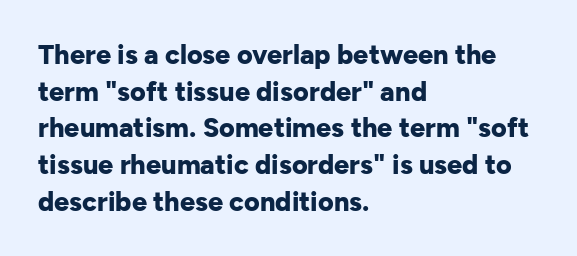
Casual observation: everything's shoved over to the left. Look at the tracking — it's just the regular setting, nothing added. The rendering uses a moderate line-height, typical for paragraphs. Decoration check: the copy has no underline. The face used here has the dense, thick strokes of a bold. The typography opts for an upright posture over an oblique one.
